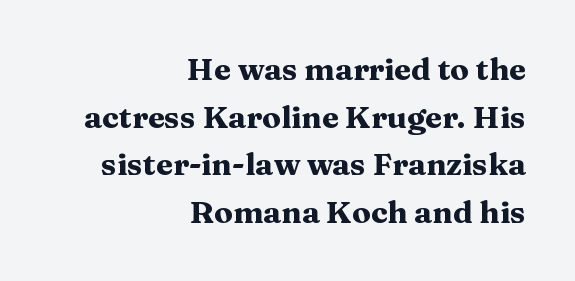
{"serif": "yes", "italic": "no", "bold": "yes", "weight": "heavy", "width": "wide", "stroke_contrast": "medium", "x_height": "medium", "monospaced": "no", "underline": "no", "align": "right", "line_spacing": "normal", "line_spacing_ratio": 1.54, "letter_spacing": "normal", "letter_spacing_em": 0.0, "glyph_px": 31}
